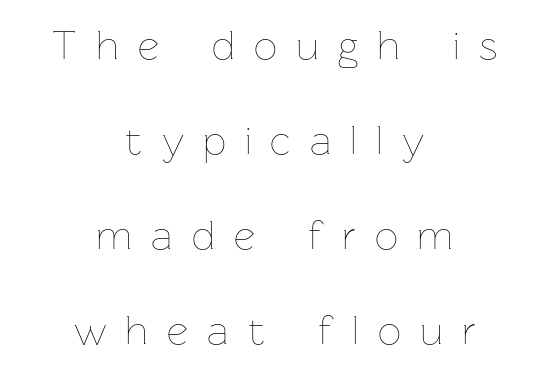
Q: Is the text bold? A: No.
Q: Is the text italic (slanted)? A: No, it is upright.
Q: Is the text underlined? A: No.
Q: How is the paragraph aligned? A: Centered.
Q: Is the spacing between letters normal or unusually wide? A: Unusually wide.
Q: Is the spacing between lines tight, normal or loose? A: Loose.
Q: Width (condensed, normal, or wide)? A: Normal.
Q: Stroke contrast? A: Low.
Q: x-height? A: Medium.
Q: Monospaced? A: No.
